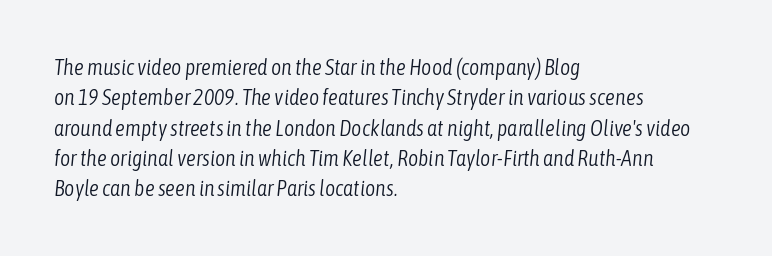
Q: Is the text bold? A: No.
Q: Is the text italic (slanted)? A: Yes, it leans right by about 6 degrees.
Q: Is the text underlined? A: No.
Q: How is the paragraph aligned? A: Left-aligned.
Q: Is the spacing between letters normal or unusually wide? A: Normal.
Q: Is the spacing between lines tight, normal or loose? A: Normal.
